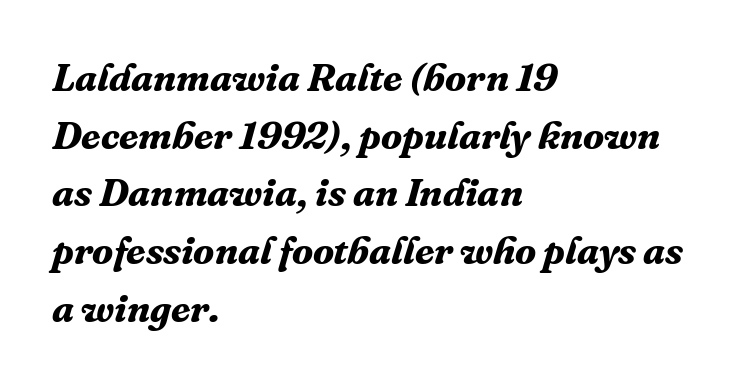
The image shows 39 px bold serif type, italic (leaning right); set left-aligned, normal line spacing (1.48x), normal letter spacing, not underlined; medium stroke contrast and a medium x-height.
